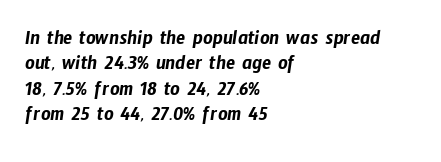
Q: Is the text underlined? A: No.
Q: How is the paragraph aligned? A: Left-aligned.
Q: Is the spacing between letters normal or unusually wide? A: Normal.
